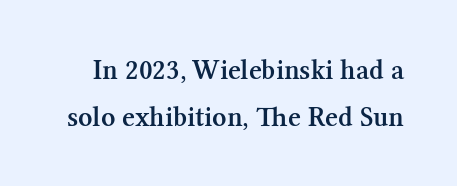
{"serif": "yes", "italic": "no", "bold": "semi", "weight": "semibold", "width": "normal", "stroke_contrast": "medium", "x_height": "medium", "monospaced": "no", "underline": "no", "line_spacing": "normal", "line_spacing_ratio": 1.67, "letter_spacing": "normal", "letter_spacing_em": 0.0, "glyph_px": 28}
